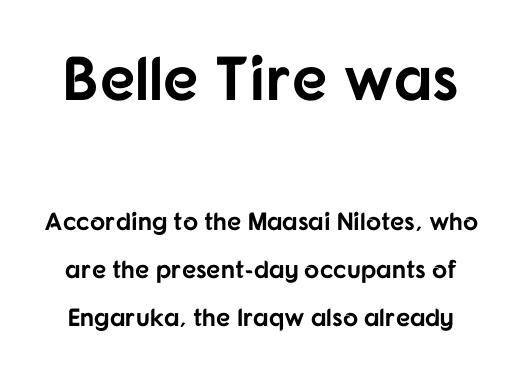
Q: Is the text bold? A: Yes.
Q: Is the text italic (slanted)? A: No, it is upright.
Q: Is the typeface a serif or a sans-serif typeface? A: Sans-serif.
Q: Is the text underlined? A: No.
Q: Is the spacing between letters normal or unusually wide? A: Normal.
Q: Is the spacing between lines tight, normal or loose? A: Loose.
Q: Which block of text is set in a larger size, the first (top) or the second (bottom)? A: The first (top) one.
Q: Width (condensed, normal, or wide)? A: Normal.
Q: Stroke contrast? A: Low.
Q: x-height? A: Medium.
Q: Monospaced? A: No.
